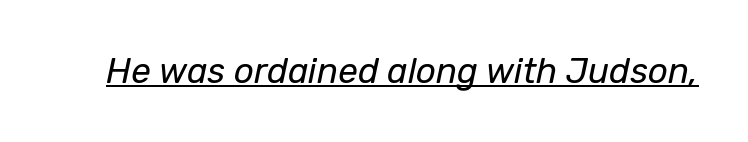
{"italic": "yes", "lean": "right", "slant_degrees": 12, "bold": "no", "weight": "regular", "width": "normal", "stroke_contrast": "low", "x_height": "medium", "monospaced": "no", "underline": "yes", "letter_spacing": "normal", "letter_spacing_em": 0.0, "glyph_px": 35}
